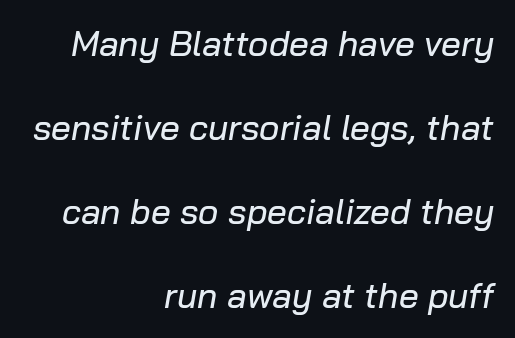
Q: Is the text italic (slanted)? A: Yes, it leans right by about 10 degrees.
Q: Is the text underlined? A: No.
Q: How is the paragraph aligned? A: Right-aligned.
Q: Is the spacing between letters normal or unusually wide? A: Normal.
Q: Is the spacing between lines tight, normal or loose? A: Loose.
Q: Width (condensed, normal, or wide)? A: Normal.
Q: Stroke contrast? A: Low.
Q: x-height? A: Medium.
Q: Monospaced? A: No.
